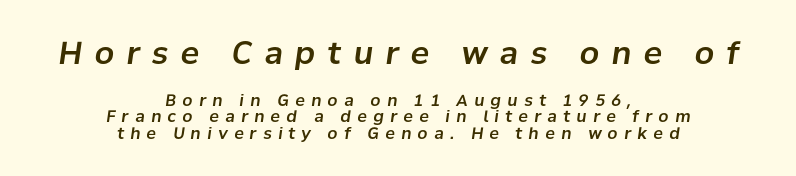
Inter-character spacing is expanded well beyond the font's built-in metrics. The rendering uses natural spacing where letterforms have individual widths. Leading is clearly below the norm, producing a dense column. Layout note: lines centered.
